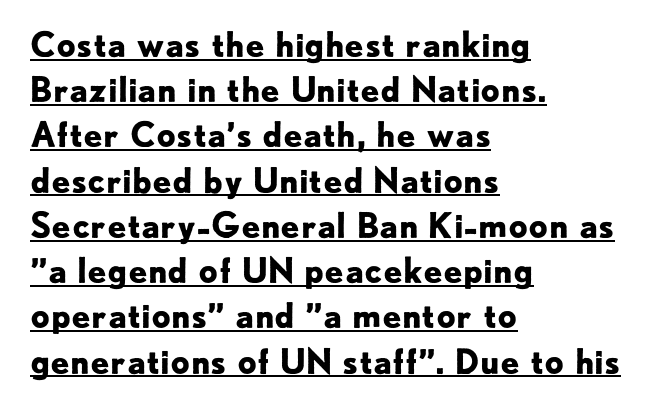
The image shows 34 px bold sans-serif type, upright; set left-aligned, normal line spacing (1.33x), normal letter spacing, underlined; low stroke contrast and a small x-height.
